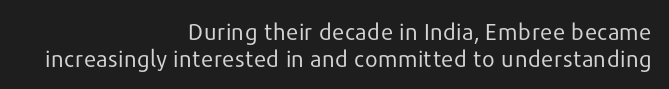
Q: Is the text bold? A: No.
Q: Is the text italic (slanted)? A: No, it is upright.
Q: Is the text underlined? A: No.
Q: How is the paragraph aligned? A: Right-aligned.
Q: Is the spacing between letters normal or unusually wide? A: Normal.
